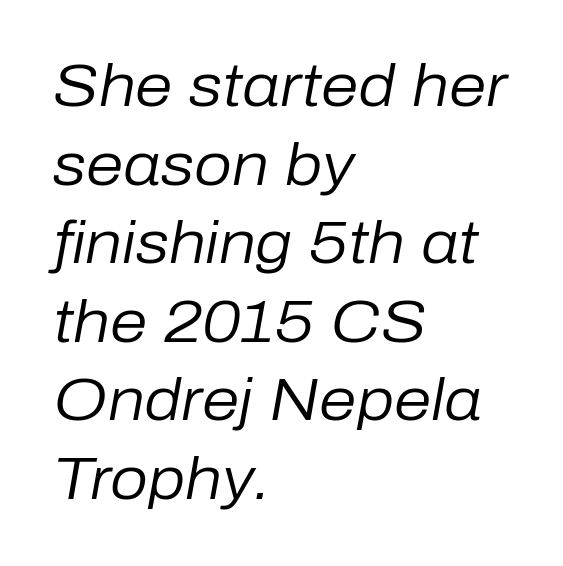
Q: Is the text bold? A: No.
Q: Is the text italic (slanted)? A: Yes, it leans right by about 10 degrees.
Q: Is the text underlined? A: No.
Q: How is the paragraph aligned? A: Left-aligned.
Q: Is the spacing between letters normal or unusually wide? A: Normal.
Q: Is the spacing between lines tight, normal or loose? A: Normal.
Q: Width (condensed, normal, or wide)? A: Normal.
Q: Stroke contrast? A: Low.
Q: x-height? A: Medium.
Q: Monospaced? A: No.
